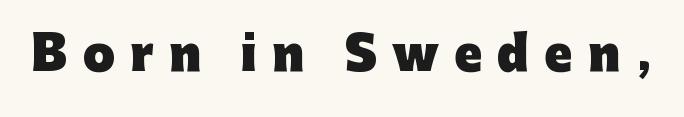
Q: Is the text bold? A: Yes.
Q: Is the text italic (slanted)? A: No, it is upright.
Q: Is the typeface a serif or a sans-serif typeface? A: Sans-serif.
Q: Is the text underlined? A: No.
Q: Is the spacing between letters normal or unusually wide? A: Unusually wide.
Q: Width (condensed, normal, or wide)? A: Normal.
Q: Stroke contrast? A: Low.
Q: x-height? A: Medium.
Q: Monospaced? A: No.
